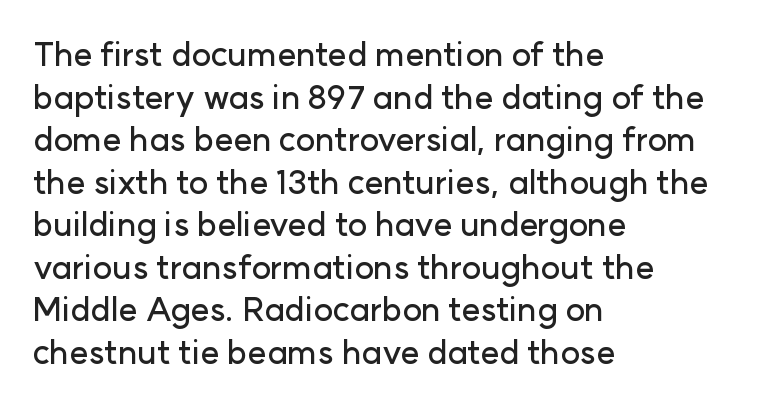
{"serif": "no", "italic": "no", "width": "normal", "stroke_contrast": "low", "x_height": "medium", "monospaced": "no", "underline": "no", "align": "left", "line_spacing": "normal", "line_spacing_ratio": 1.29, "letter_spacing": "normal", "letter_spacing_em": 0.0, "glyph_px": 33}
